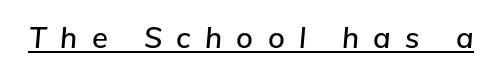
{"italic": "yes", "lean": "right", "slant_degrees": 5, "width": "normal", "stroke_contrast": "low", "x_height": "medium", "monospaced": "no", "underline": "yes", "letter_spacing": "wide", "letter_spacing_em": 0.49, "glyph_px": 29}
